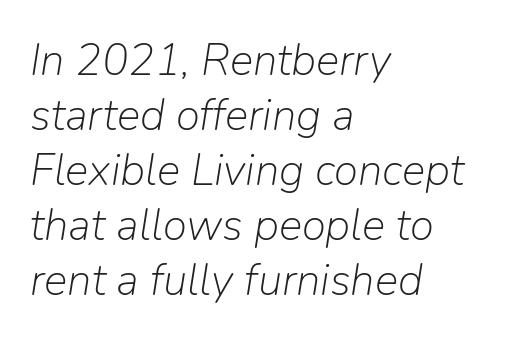
The image shows 44 px light type, italic (leaning right); set left-aligned, normal line spacing (1.25x), normal letter spacing, not underlined; low stroke contrast and a medium x-height.
